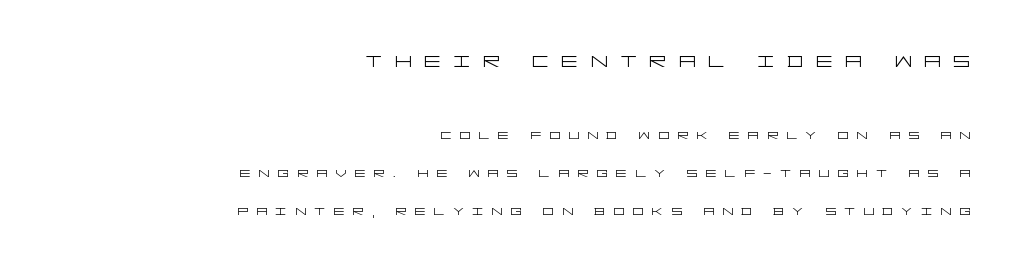
The image shows 26 px text type, upright; set right-aligned, loose line spacing (2.24x), unusually wide letter spacing (+0.49 em), not underlined; the first (top) block is 1.53x larger.
